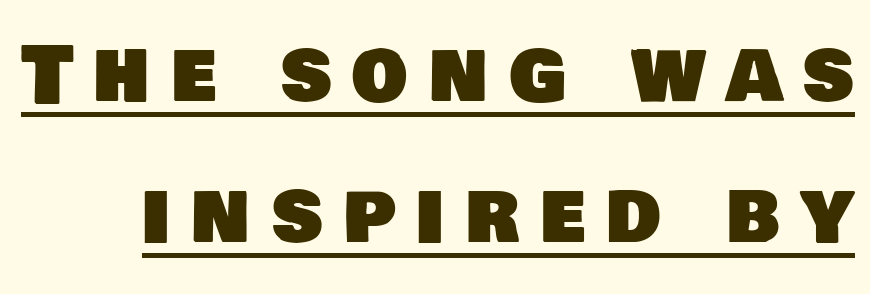
The image shows 79 px sans-serif type; set line spacing 1.78x, unusually wide letter spacing (+0.26 em), underlined; low stroke contrast and a large x-height.
